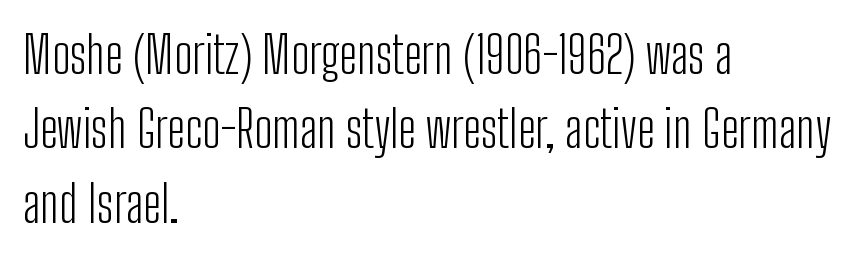
The image shows 51 px light, condensed sans-serif type, upright; set left-aligned, normal line spacing (1.46x), normal letter spacing, not underlined; low stroke contrast and a medium x-height.
